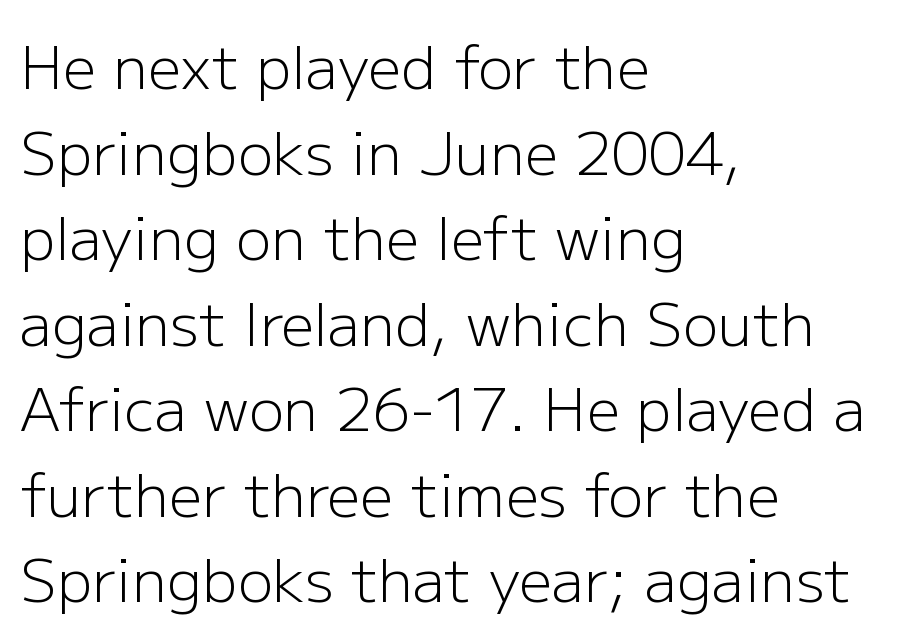
{"serif": "no", "italic": "no", "bold": "no", "weight": "light", "width": "normal", "stroke_contrast": "low", "x_height": "medium", "monospaced": "no", "underline": "no", "align": "left", "line_spacing": "normal", "line_spacing_ratio": 1.45, "letter_spacing": "normal", "letter_spacing_em": 0.0, "glyph_px": 59}
